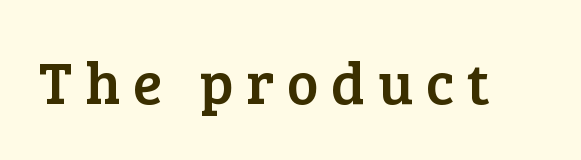
Q: Is the text italic (slanted)? A: No, it is upright.
Q: Is the typeface a serif or a sans-serif typeface? A: Serif.
Q: Is the text underlined? A: No.
Q: Is the spacing between letters normal or unusually wide? A: Unusually wide.
Q: Width (condensed, normal, or wide)? A: Normal.
Q: Stroke contrast? A: Low.
Q: x-height? A: Medium.
Q: Monospaced? A: No.
